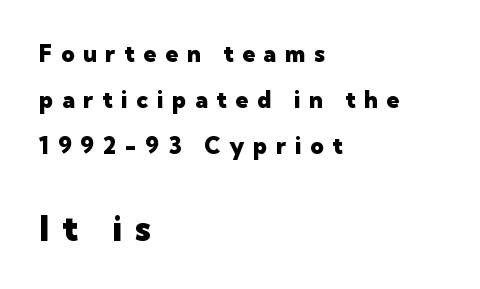
The image shows 35 px heavy sans-serif type, upright; set left-aligned, loose line spacing (2.01x), unusually wide letter spacing (+0.38 em), not underlined; the second (bottom) block is 1.52x larger; low stroke contrast and a medium x-height.
